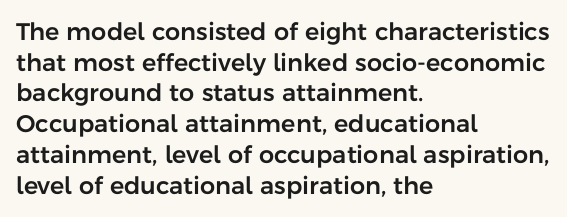
The image shows 24 px text type, upright; set left-aligned, normal line spacing (1.28x), normal letter spacing, not underlined.
